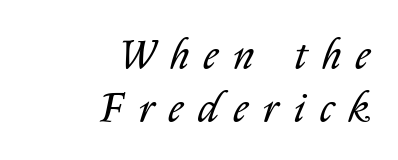
{"italic": "yes", "lean": "right", "slant_degrees": 14, "bold": "no", "weight": "regular", "width": "normal", "stroke_contrast": "low", "x_height": "medium", "monospaced": "no", "underline": "no", "align": "right", "line_spacing": "normal", "line_spacing_ratio": 1.26, "letter_spacing": "wide", "letter_spacing_em": 0.36, "glyph_px": 42}
